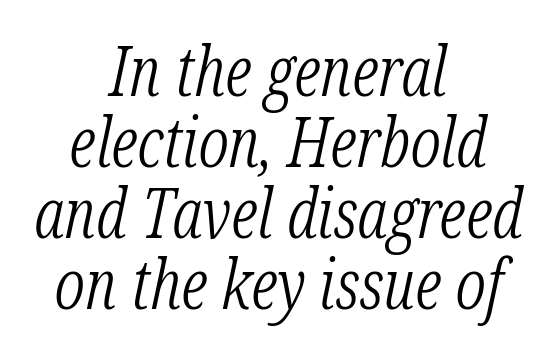
Observe the serifs anchoring each vertical stroke in this sample. Plain, unruled lines of type. The line texture is even and compact thanks to regular tracking. Horizontally, the lines are justified to the midpoint only.
